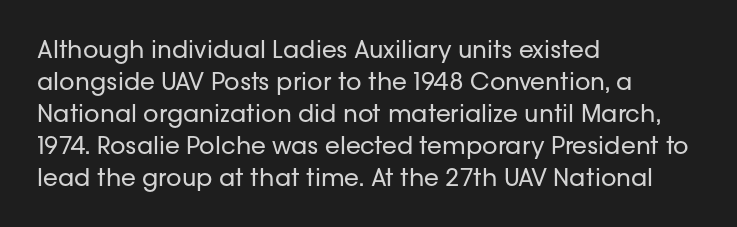
Q: Is the text bold? A: No.
Q: Is the text italic (slanted)? A: No, it is upright.
Q: Is the text underlined? A: No.
Q: How is the paragraph aligned? A: Left-aligned.
Q: Is the spacing between letters normal or unusually wide? A: Normal.
Q: Is the spacing between lines tight, normal or loose? A: Normal.
